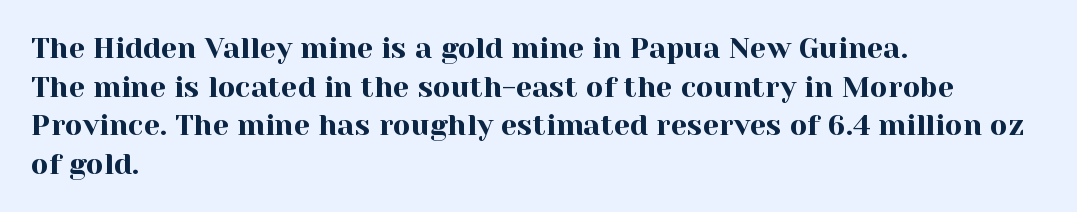
{"serif": "yes", "italic": "no", "width": "normal", "x_height": "medium", "monospaced": "no", "underline": "no", "align": "left", "line_spacing": "normal", "line_spacing_ratio": 1.33, "letter_spacing": "normal", "letter_spacing_em": 0.0, "glyph_px": 29}
